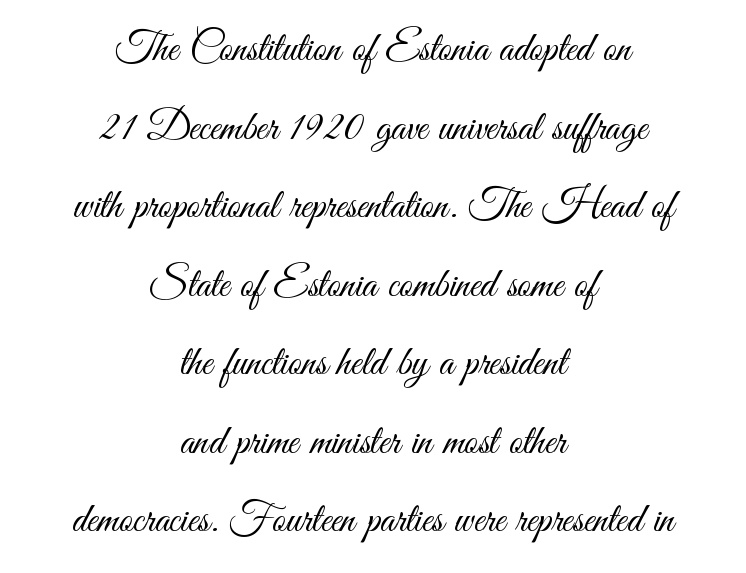
The characters are drawn with everyday or finer stroke widths. Has an underline been added? It has not. Typeset on center — no edge is straight. Typographically, this falls in the sans-serif category. Nobody touched the tracking dial on this one.
